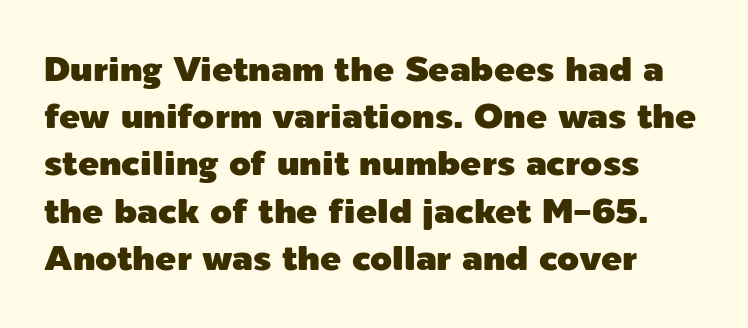
The image shows 35 px sans-serif type, upright; set left-aligned, normal line spacing (1.35x), normal letter spacing, not underlined; a medium x-height.
